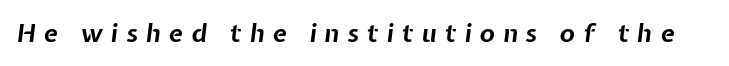
The image shows 25 px bold type, italic (leaning right); set unusually wide letter spacing (+0.33 em), not underlined.
